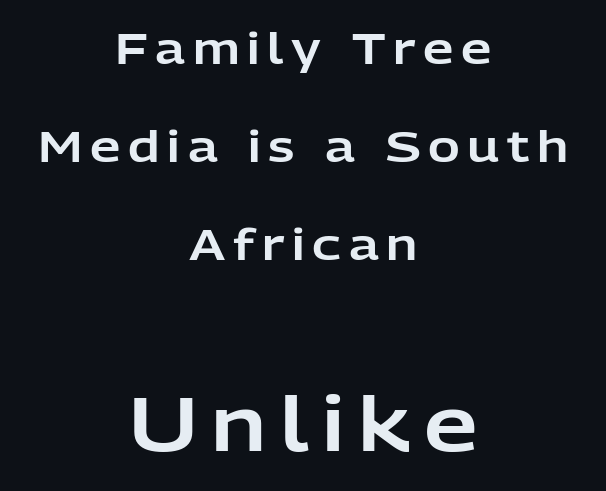
The image shows 76 px sans-serif type, upright; set centered, loose line spacing (2.28x), not underlined; the second (bottom) block is 1.77x larger; low stroke contrast and a medium x-height.
